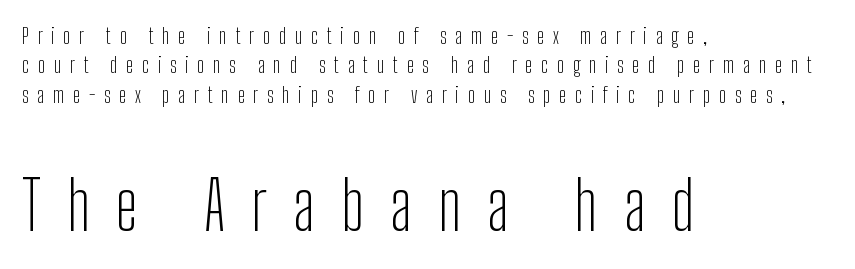
Typeset ragged right — the left edge is the straight one. The string is rendered with underlining switched off. Serifs: no, the terminals of the letterforms are clean. The letters are spread apart with noticeably loose tracking.
